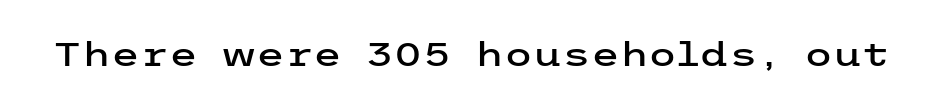
{"serif": "no", "italic": "no", "width": "wide", "stroke_contrast": "low", "x_height": "medium", "underline": "no", "letter_spacing": "normal", "letter_spacing_em": 0.0, "glyph_px": 33}
